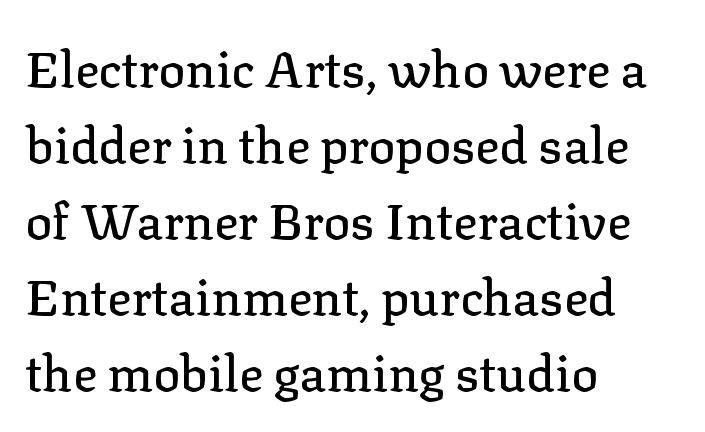
The rag falls on the right side of this text block. To sum up the face: it has serifs. Ordinary non-slanted type is in use. In terms of leading, this rendering sits right in the middle.
